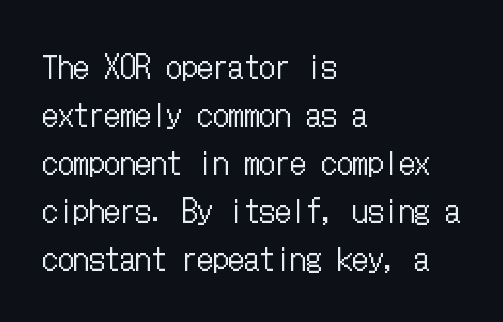
Q: Is the text bold? A: No.
Q: Is the text italic (slanted)? A: No, it is upright.
Q: Is the text underlined? A: No.
Q: How is the paragraph aligned? A: Left-aligned.
Q: Is the spacing between letters normal or unusually wide? A: Normal.
Q: Is the spacing between lines tight, normal or loose? A: Normal.
Q: Width (condensed, normal, or wide)? A: Condensed.
Q: Stroke contrast? A: Low.
Q: x-height? A: Medium.
